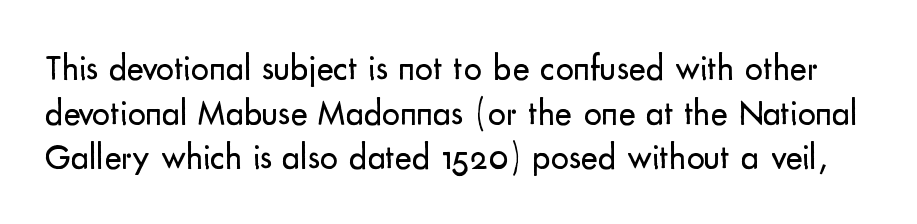
Q: Is the text bold? A: No.
Q: Is the text italic (slanted)? A: No, it is upright.
Q: Is the typeface a serif or a sans-serif typeface? A: Sans-serif.
Q: Is the text underlined? A: No.
Q: Is the spacing between letters normal or unusually wide? A: Normal.
Q: Width (condensed, normal, or wide)? A: Normal.
Q: Stroke contrast? A: Low.
Q: x-height? A: Small.
Q: Monospaced? A: No.
